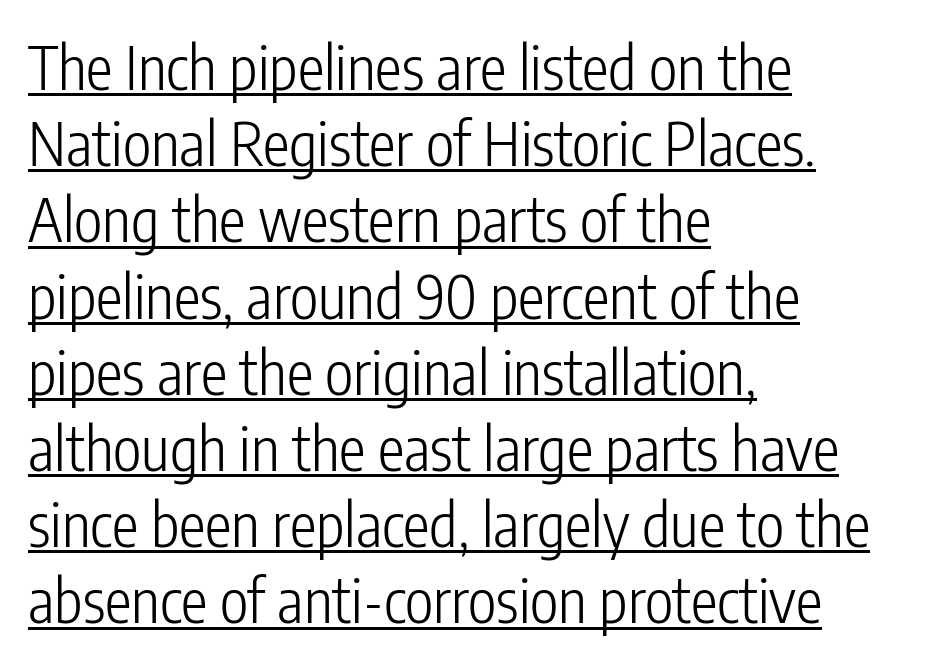
Q: Is the text bold? A: No.
Q: Is the text italic (slanted)? A: No, it is upright.
Q: Is the typeface a serif or a sans-serif typeface? A: Sans-serif.
Q: Is the text underlined? A: Yes.
Q: How is the paragraph aligned? A: Left-aligned.
Q: Is the spacing between letters normal or unusually wide? A: Normal.
Q: Is the spacing between lines tight, normal or loose? A: Normal.
Q: Width (condensed, normal, or wide)? A: Condensed.
Q: Stroke contrast? A: Low.
Q: x-height? A: Medium.
Q: Monospaced? A: No.
